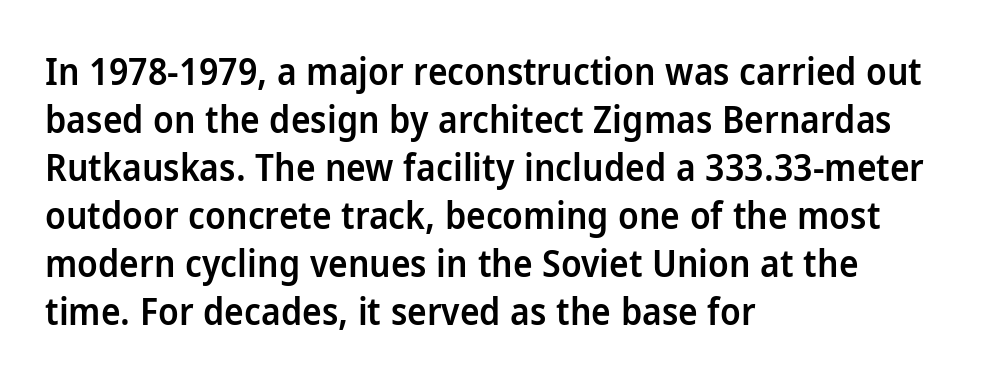
The image shows 37 px semibold sans-serif type, upright; set left-aligned, normal line spacing (1.3x), normal letter spacing, not underlined; low stroke contrast and a medium x-height.
